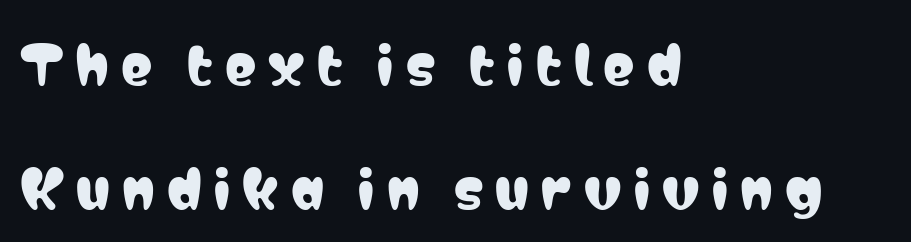
The image shows 52 px condensed sans-serif type, upright; set left-aligned, loose line spacing (2.39x), unusually wide letter spacing (+0.24 em), not underlined; low stroke contrast and a medium x-height.
